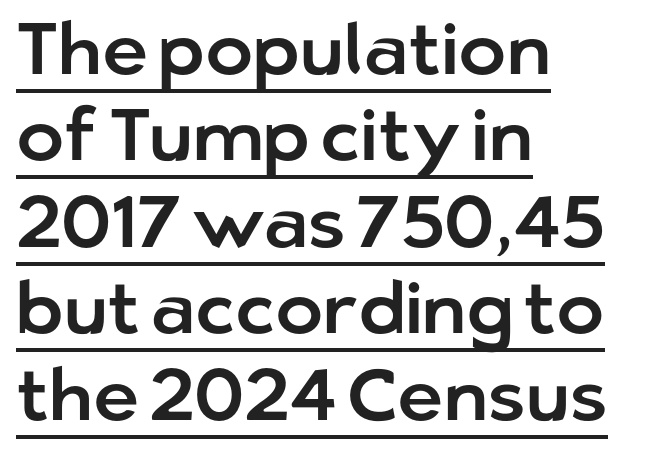
Q: Is the text italic (slanted)? A: No, it is upright.
Q: Is the typeface a serif or a sans-serif typeface? A: Sans-serif.
Q: Is the text underlined? A: Yes.
Q: How is the paragraph aligned? A: Left-aligned.
Q: Is the spacing between letters normal or unusually wide? A: Normal.
Q: Width (condensed, normal, or wide)? A: Normal.
Q: Stroke contrast? A: Low.
Q: x-height? A: Medium.
Q: Monospaced? A: No.
